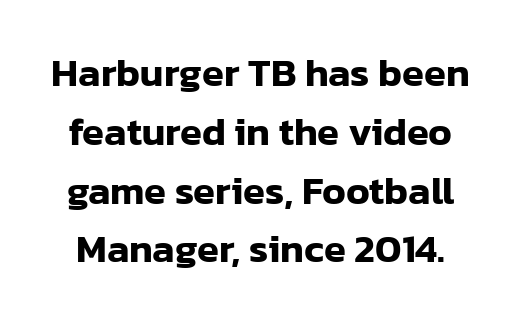
Q: Is the text italic (slanted)? A: No, it is upright.
Q: Is the typeface a serif or a sans-serif typeface? A: Sans-serif.
Q: Is the text underlined? A: No.
Q: Is the spacing between letters normal or unusually wide? A: Normal.
Q: Is the spacing between lines tight, normal or loose? A: Normal.
Q: Width (condensed, normal, or wide)? A: Normal.
Q: Stroke contrast? A: Low.
Q: x-height? A: Medium.
Q: Monospaced? A: No.
